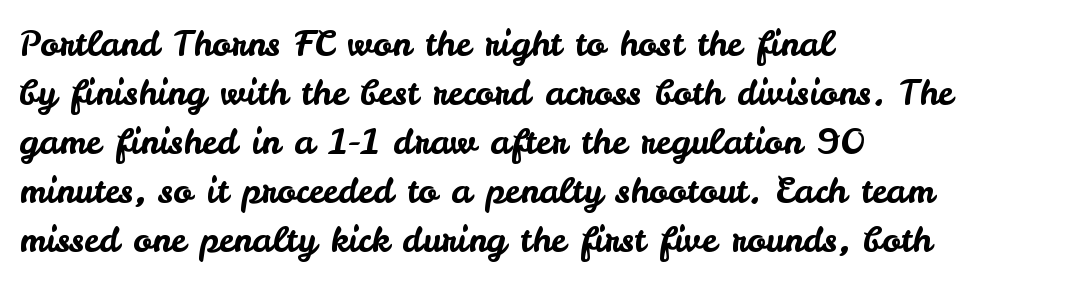
Q: Is the text italic (slanted)? A: Yes.
Q: Is the typeface a serif or a sans-serif typeface? A: Sans-serif.
Q: Is the text underlined? A: No.
Q: How is the paragraph aligned? A: Left-aligned.
Q: Is the spacing between letters normal or unusually wide? A: Normal.
Q: Is the spacing between lines tight, normal or loose? A: Normal.
Q: Width (condensed, normal, or wide)? A: Normal.
Q: Stroke contrast? A: Low.
Q: x-height? A: Small.
Q: Monospaced? A: No.
